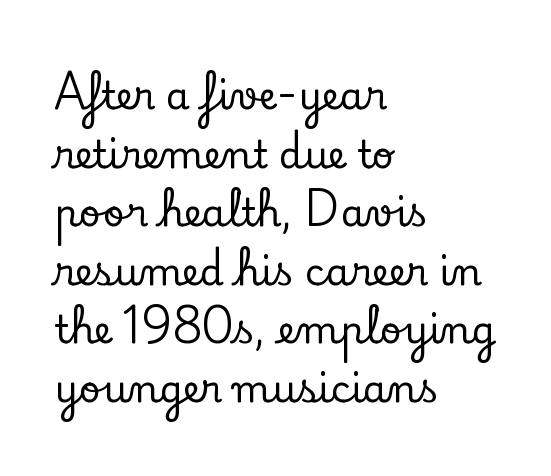
Q: Is the text italic (slanted)? A: No, it is upright.
Q: Is the text underlined? A: No.
Q: How is the paragraph aligned? A: Left-aligned.
Q: Is the spacing between letters normal or unusually wide? A: Normal.
Q: Is the spacing between lines tight, normal or loose? A: Normal.
Q: Width (condensed, normal, or wide)? A: Normal.
Q: Stroke contrast? A: Low.
Q: x-height? A: Small.
Q: Monospaced? A: No.
